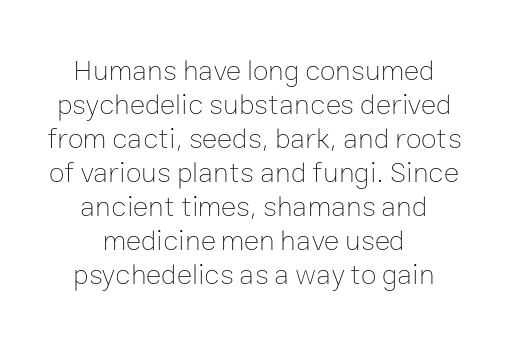
The image shows 29 px thin type, upright; set centered, line spacing 1.17x, normal letter spacing, not underlined; low stroke contrast and a medium x-height.
